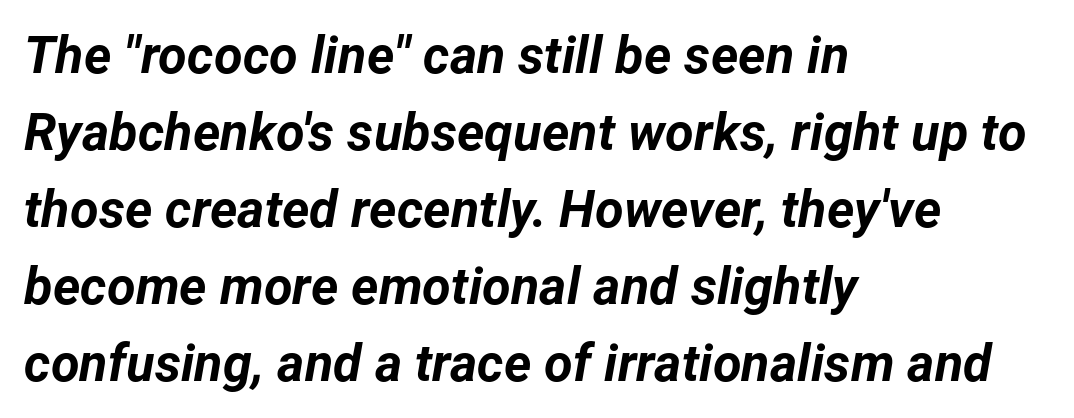
Casual observation: everything's shoved over to the left. Caption: bold face, heavy strokes. Each new line begins a customary step beneath the previous one. The typography opts for an oblique posture over an upright one.
